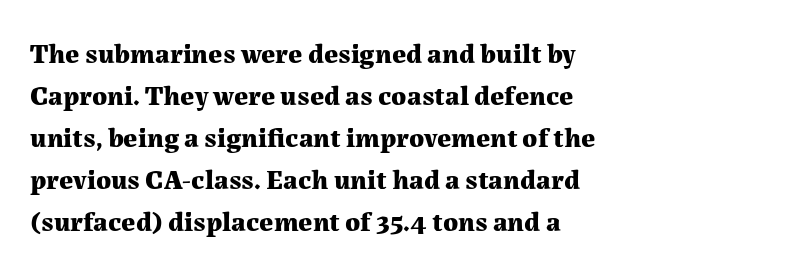
Q: Is the text bold? A: Yes.
Q: Is the text italic (slanted)? A: No, it is upright.
Q: Is the typeface a serif or a sans-serif typeface? A: Serif.
Q: Is the text underlined? A: No.
Q: How is the paragraph aligned? A: Left-aligned.
Q: Is the spacing between letters normal or unusually wide? A: Normal.
Q: Is the spacing between lines tight, normal or loose? A: Normal.
Q: Width (condensed, normal, or wide)? A: Normal.
Q: Stroke contrast? A: Medium.
Q: x-height? A: Medium.
Q: Monospaced? A: No.
